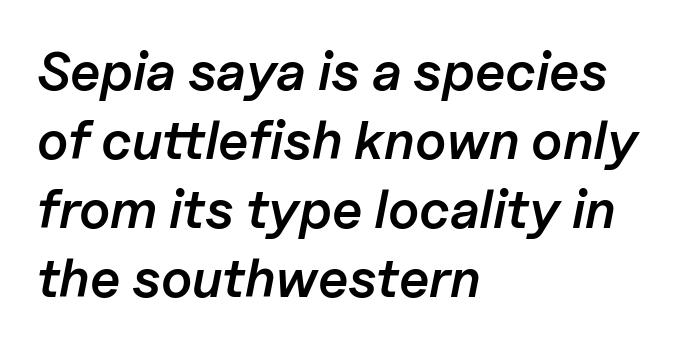
The image shows 54 px semibold type, italic (leaning right); set left-aligned, normal line spacing (1.28x), normal letter spacing, not underlined; low stroke contrast and a medium x-height.
